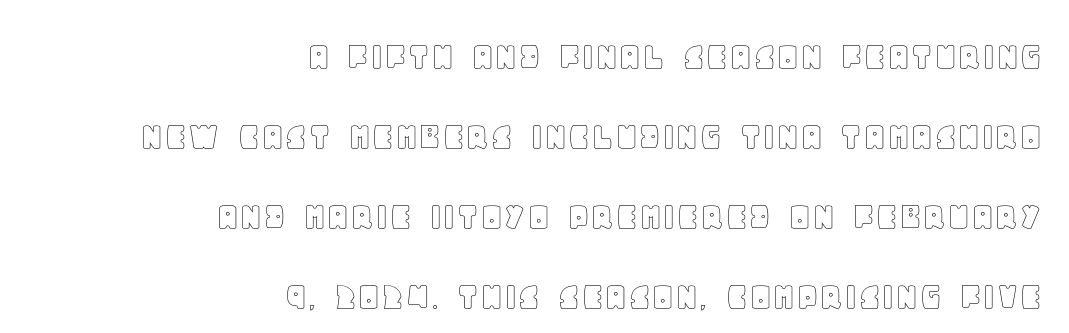
Q: Is the text italic (slanted)? A: No, it is upright.
Q: Is the text underlined? A: No.
Q: How is the paragraph aligned? A: Right-aligned.
Q: Is the spacing between letters normal or unusually wide? A: Normal.
Q: Is the spacing between lines tight, normal or loose? A: Loose.
Q: Width (condensed, normal, or wide)? A: Normal.
Q: x-height? A: Large.
Q: Monospaced? A: No.
